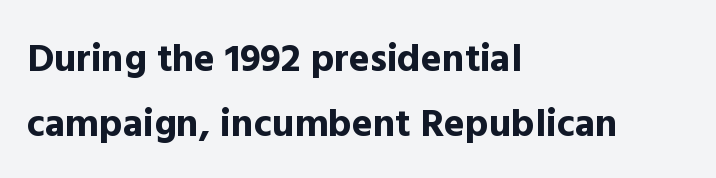
The image shows 39 px bold sans-serif type, upright; set left-aligned, normal line spacing (1.66x), normal letter spacing, not underlined; a medium x-height.
